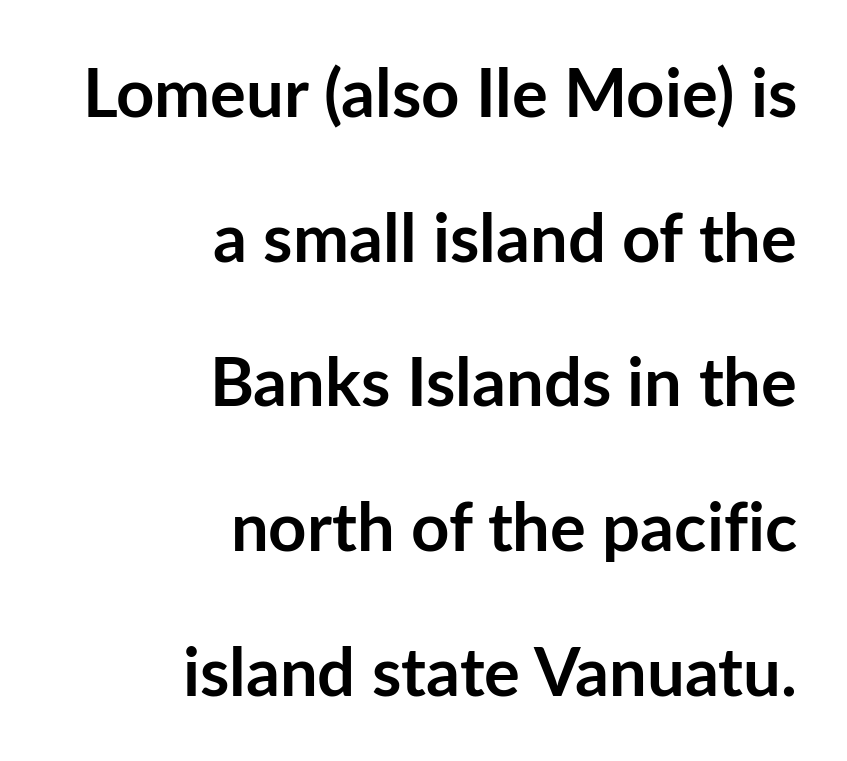
The image shows 67 px semibold sans-serif type, upright; set right-aligned, loose line spacing (2.16x), normal letter spacing, not underlined; low stroke contrast and a medium x-height.
